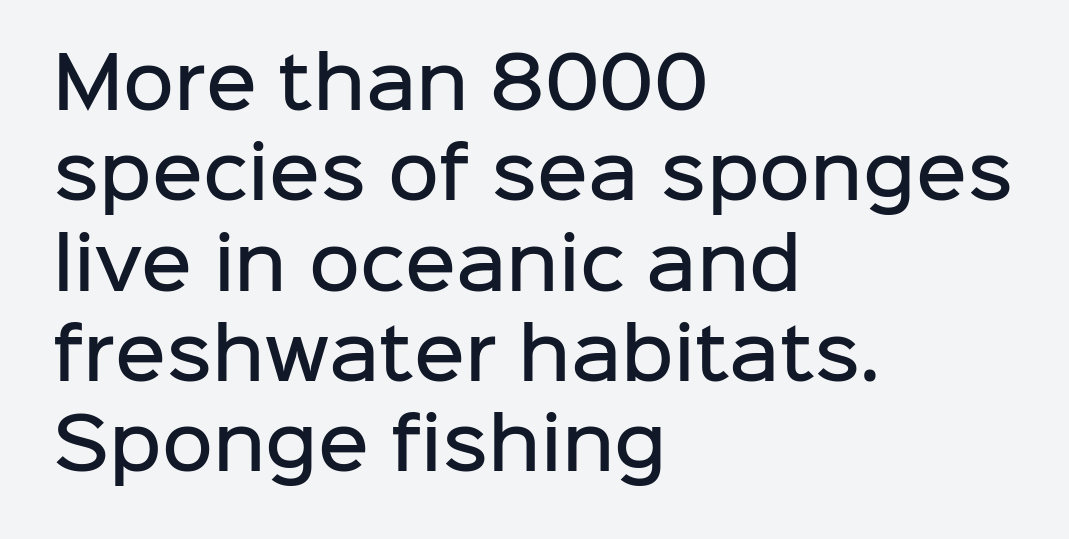
Q: Is the text bold? A: Semi-bold.
Q: Is the text italic (slanted)? A: No, it is upright.
Q: Is the typeface a serif or a sans-serif typeface? A: Sans-serif.
Q: Is the text underlined? A: No.
Q: How is the paragraph aligned? A: Left-aligned.
Q: Is the spacing between letters normal or unusually wide? A: Normal.
Q: Is the spacing between lines tight, normal or loose? A: Normal.
Q: Width (condensed, normal, or wide)? A: Normal.
Q: Stroke contrast? A: Low.
Q: x-height? A: Medium.
Q: Monospaced? A: No.
